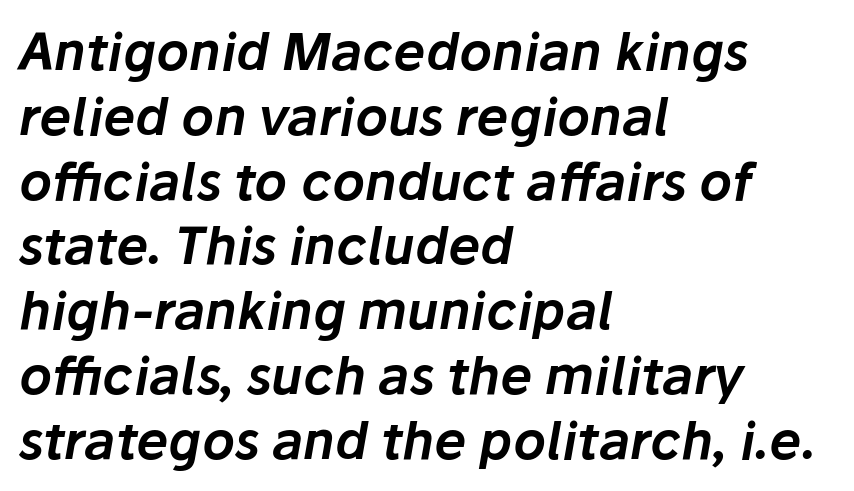
A clean baseline with only descenders dipping below it. Varying glyph widths throughout — classic text-font behaviour. The whole block is typeset with a tilt. The lines in this sample share a left origin and differ only in where they stop. How are the letters spaced? Ordinarily, with no added tracking.
